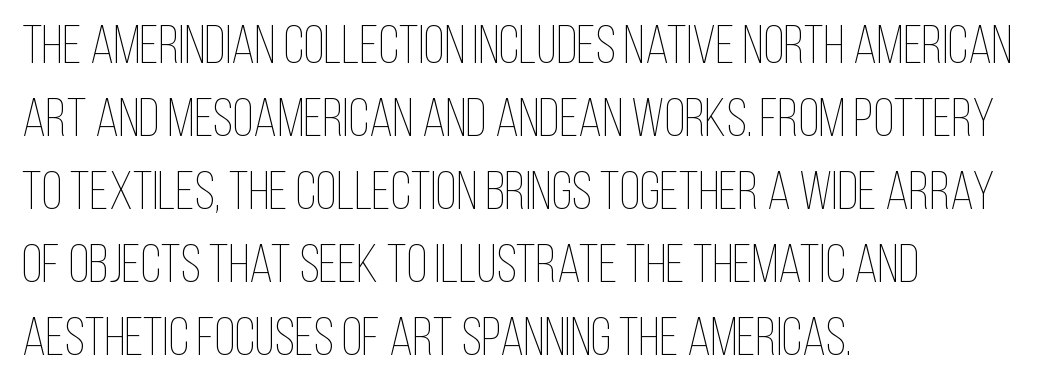
The image shows 54 px thin, condensed type, upright; set left-aligned, normal line spacing (1.35x), normal letter spacing, not underlined; low stroke contrast and a large x-height.
